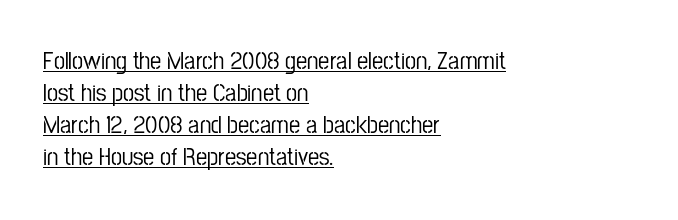
Q: Is the text italic (slanted)? A: No, it is upright.
Q: Is the text underlined? A: Yes.
Q: How is the paragraph aligned? A: Left-aligned.
Q: Is the spacing between letters normal or unusually wide? A: Normal.
Q: Is the spacing between lines tight, normal or loose? A: Normal.
